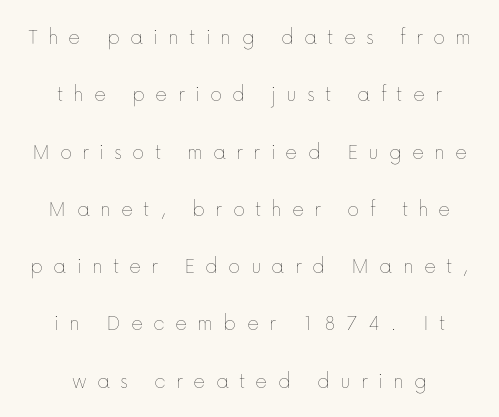
Q: Is the text bold? A: No.
Q: Is the text italic (slanted)? A: No, it is upright.
Q: Is the text underlined? A: No.
Q: How is the paragraph aligned? A: Centered.
Q: Is the spacing between letters normal or unusually wide? A: Unusually wide.
Q: Is the spacing between lines tight, normal or loose? A: Loose.
